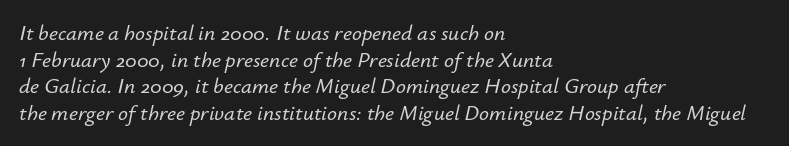
Q: Is the text italic (slanted)? A: Yes, it leans right by about 12 degrees.
Q: Is the text underlined? A: No.
Q: How is the paragraph aligned? A: Left-aligned.
Q: Is the spacing between letters normal or unusually wide? A: Normal.
